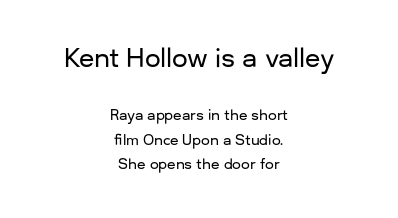
Unmarked baselines from the first word to the last. This rendering leaves character spacing at its baseline value. The lettering holds an erect, upright posture throughout. The paragraph shown floats in the horizontal middle.
